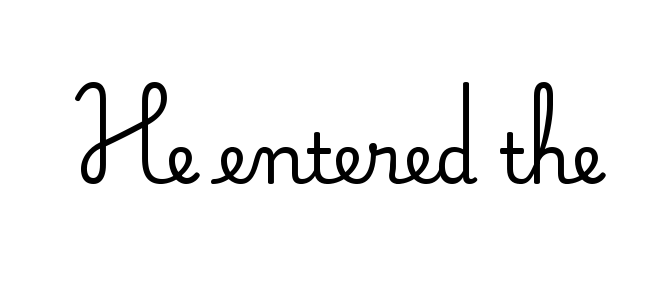
{"serif": "yes", "italic": "no", "width": "normal", "stroke_contrast": "medium", "x_height": "small", "monospaced": "no", "underline": "no", "letter_spacing": "normal", "letter_spacing_em": 0.0, "glyph_px": 69}
